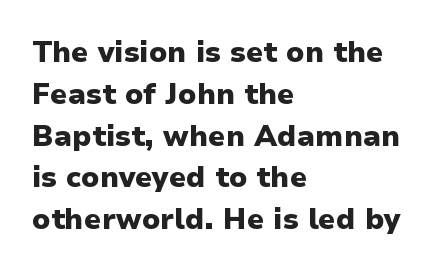
The image shows 29 px heavy sans-serif type, upright; set left-aligned, normal line spacing (1.44x), normal letter spacing, not underlined; low stroke contrast and a medium x-height.
